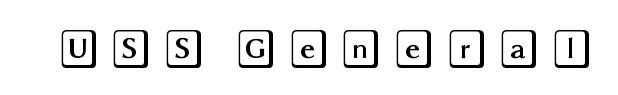
The image shows 39 px wide type, upright; set unusually wide letter spacing (+0.25 em), not underlined; a large x-height.
